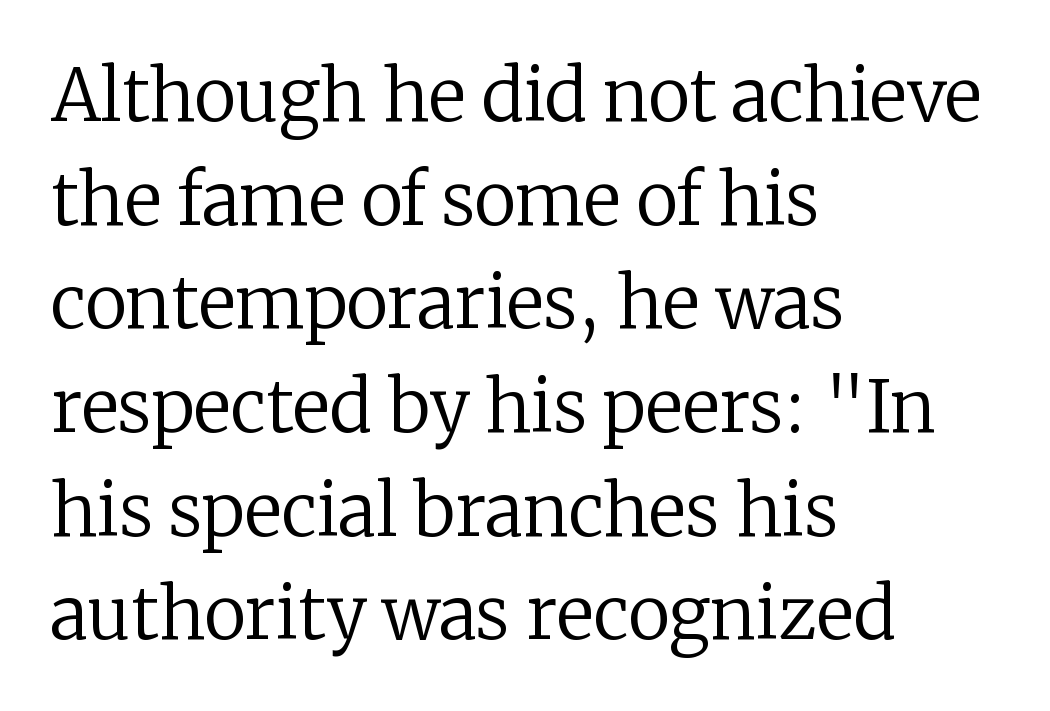
Here the designer chose a conventional face with non-uniform glyph widths. Layout note: lines flush left. Summary of weight: not heavy and not bold. The passage shown is typeset with a serif family. The zone under the glyphs is completely vacant.
